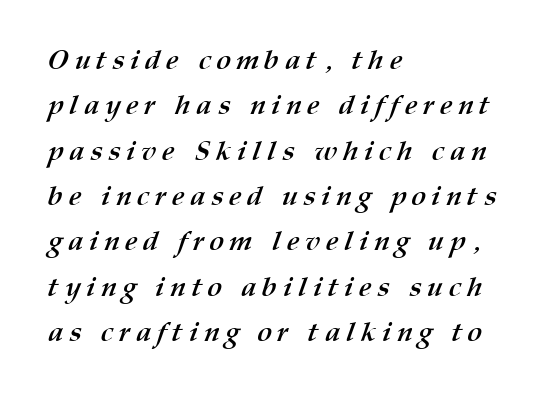
The image shows 28 px semibold type; set left-aligned, normal line spacing (1.62x), unusually wide letter spacing (+0.2 em), not underlined; medium stroke contrast and a medium x-height.
